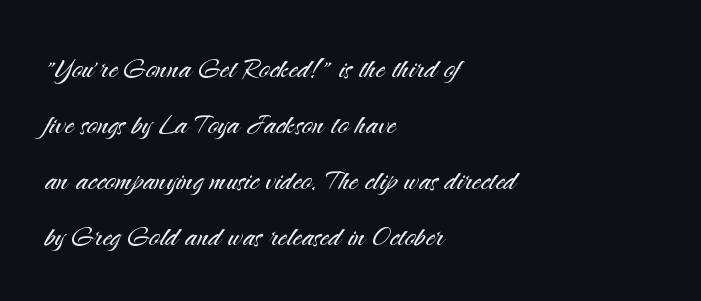
A typesetter would call this zero additional tracking. Proportional: the letters do not fall into vertical columns. Check the space under the baseline: it is left empty. This sample is left-justified, so line endings fall wherever the words run out. Notice how descenders clear the ascenders below comfortably — that's standard leading.
